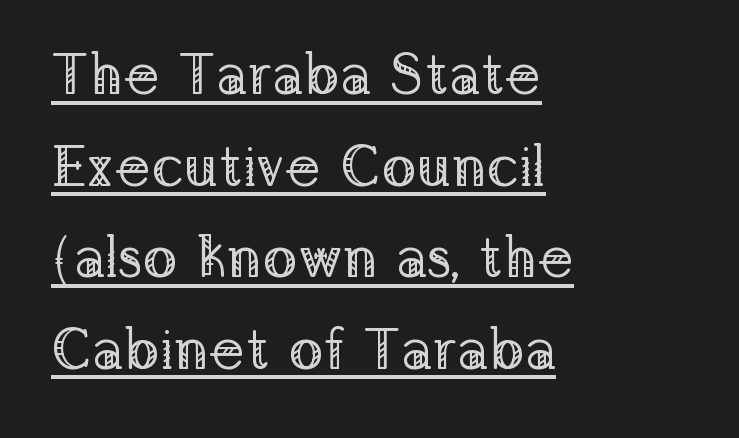
Q: Is the text bold? A: No.
Q: Is the text italic (slanted)? A: No, it is upright.
Q: Is the typeface a serif or a sans-serif typeface? A: Serif.
Q: Is the text underlined? A: Yes.
Q: How is the paragraph aligned? A: Left-aligned.
Q: Is the spacing between letters normal or unusually wide? A: Normal.
Q: Is the spacing between lines tight, normal or loose? A: Normal.
Q: Width (condensed, normal, or wide)? A: Normal.
Q: Stroke contrast? A: Low.
Q: x-height? A: Medium.
Q: Monospaced? A: No.
